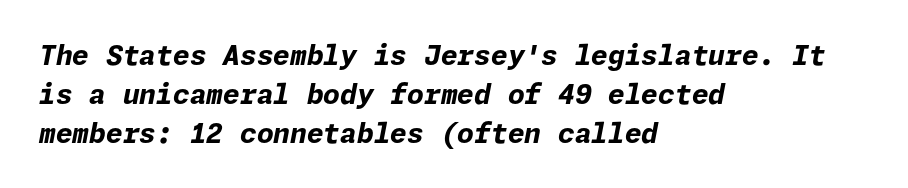
A typesetter would mark this as italic. The gaps between neighbouring characters are ordinary and unremarkable. This rendering uses left alignment, leaving the right contour irregular. Descender tails drop into unmarked territory. Compared with typical paragraphs, the rows here are spaced about the same.
